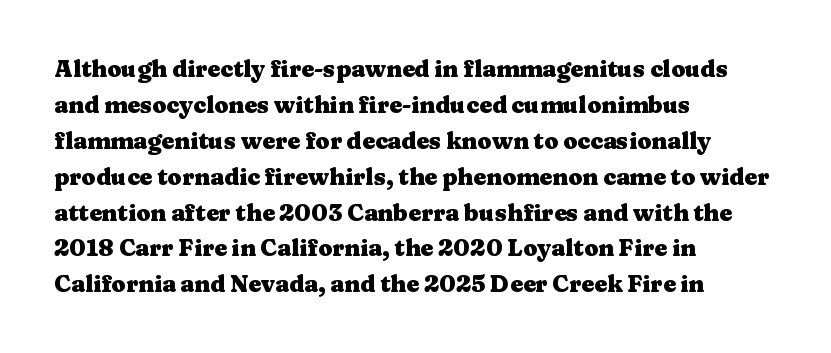
The image shows 23 px bold type, upright; set left-aligned, normal line spacing (1.56x), normal letter spacing, not underlined.
